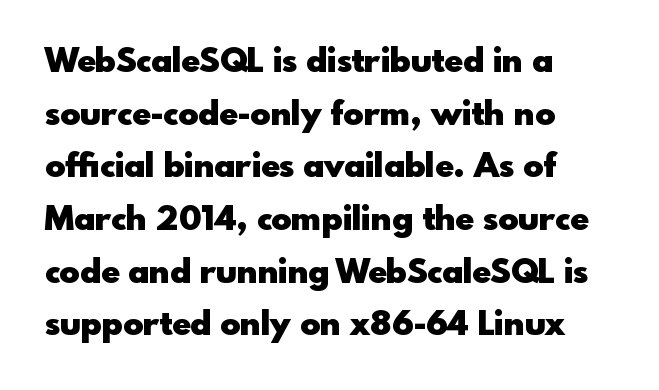
This rendering uses left alignment, leaving the right contour irregular. Here the designer chose a conventional face with non-uniform glyph widths. Plain, unruled lines of type. No feet cap the strokes, marking this as sans-serif type. Every letter is thick-stroked: bold, no question.
